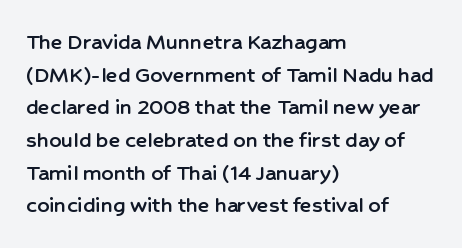
The image shows 24 px text type, upright; set left-aligned, normal line spacing (1.36x), normal letter spacing, not underlined.
